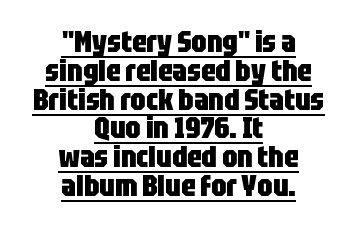
{"serif": "no", "italic": "no", "bold": "yes", "weight": "heavy", "width": "condensed", "stroke_contrast": "low", "x_height": "large", "monospaced": "no", "underline": "yes", "align": "center", "line_spacing": "tight", "line_spacing_ratio": 0.96, "letter_spacing": "normal", "letter_spacing_em": 0.0, "glyph_px": 30}
